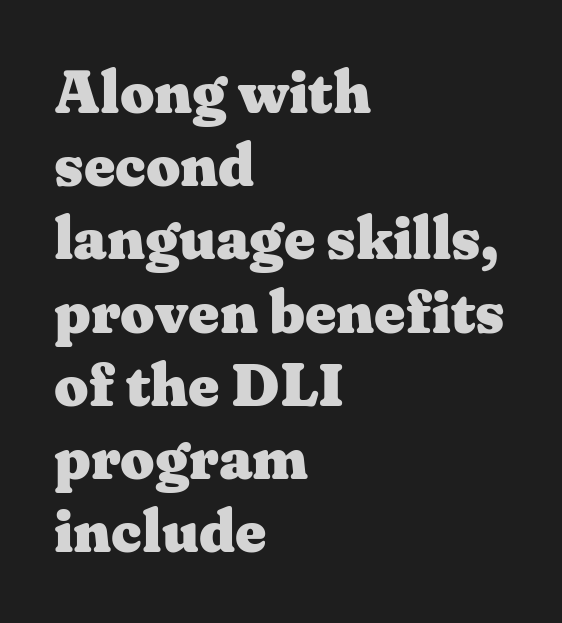
{"serif": "yes", "italic": "no", "bold": "yes", "weight": "heavy", "width": "wide", "stroke_contrast": "medium", "x_height": "medium", "monospaced": "no", "underline": "no", "align": "left", "line_spacing_ratio": 1.22, "letter_spacing": "normal", "letter_spacing_em": 0.0, "glyph_px": 60}
